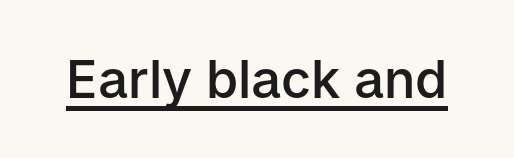
{"serif": "no", "italic": "no", "bold": "semi", "weight": "semibold", "width": "normal", "stroke_contrast": "low", "x_height": "medium", "monospaced": "no", "underline": "yes", "letter_spacing": "normal", "letter_spacing_em": 0.0, "glyph_px": 52}
